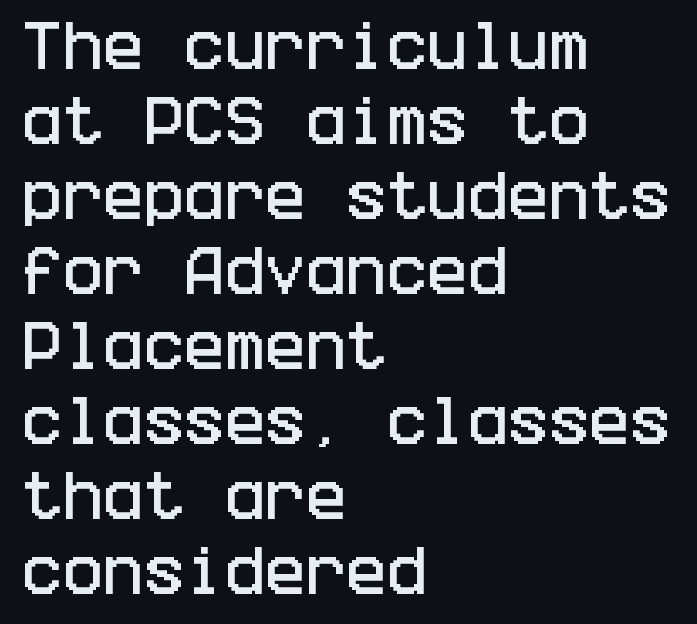
Q: Is the text italic (slanted)? A: No, it is upright.
Q: Is the typeface a serif or a sans-serif typeface? A: Sans-serif.
Q: Is the text underlined? A: No.
Q: How is the paragraph aligned? A: Left-aligned.
Q: Is the spacing between letters normal or unusually wide? A: Normal.
Q: Is the spacing between lines tight, normal or loose? A: Normal.
Q: Width (condensed, normal, or wide)? A: Condensed.
Q: Stroke contrast? A: Low.
Q: x-height? A: Large.
